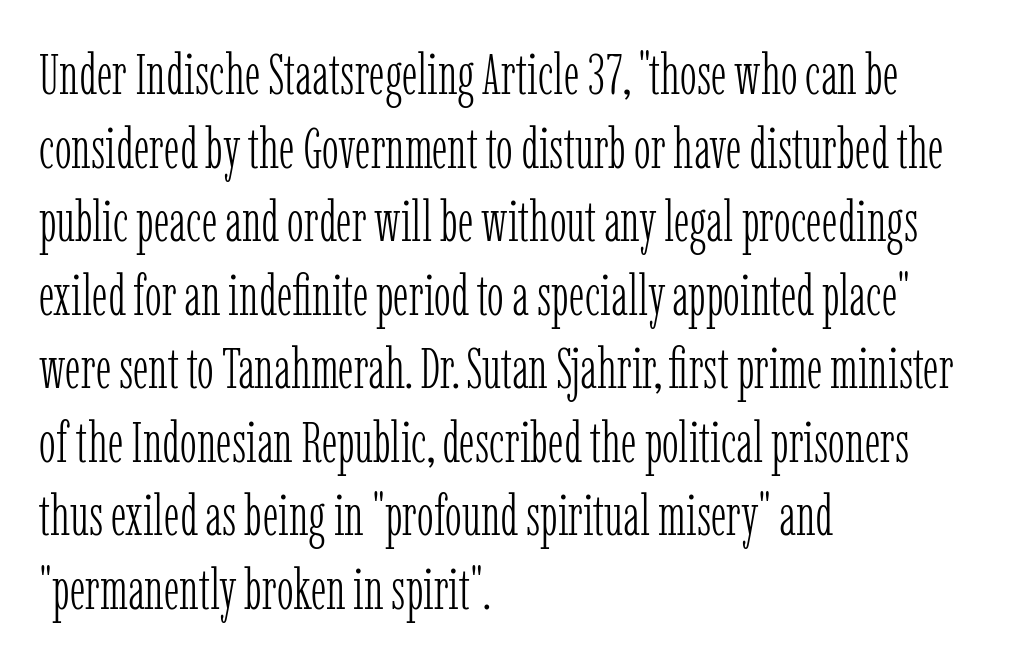
Q: Is the text bold? A: No.
Q: Is the text italic (slanted)? A: No, it is upright.
Q: Is the typeface a serif or a sans-serif typeface? A: Serif.
Q: Is the text underlined? A: No.
Q: How is the paragraph aligned? A: Left-aligned.
Q: Is the spacing between letters normal or unusually wide? A: Normal.
Q: Is the spacing between lines tight, normal or loose? A: Normal.
Q: Width (condensed, normal, or wide)? A: Condensed.
Q: Stroke contrast? A: Low.
Q: x-height? A: Medium.
Q: Monospaced? A: No.
